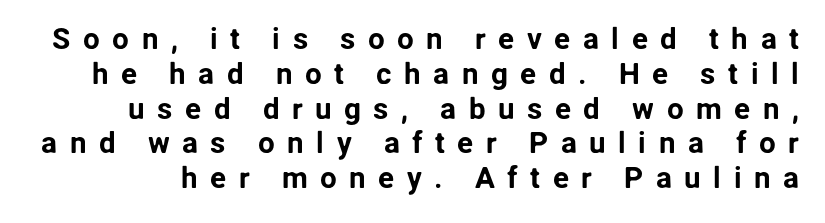
{"serif": "no", "italic": "no", "width": "normal", "stroke_contrast": "low", "x_height": "medium", "monospaced": "no", "underline": "no", "line_spacing_ratio": 1.16, "letter_spacing": "wide", "letter_spacing_em": 0.41, "glyph_px": 30}
